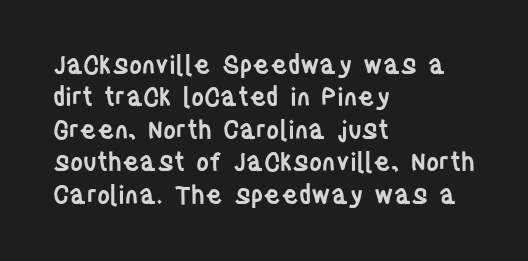
The image shows 25 px text type, upright; set left-aligned, normal line spacing (1.3x), normal letter spacing, not underlined.
